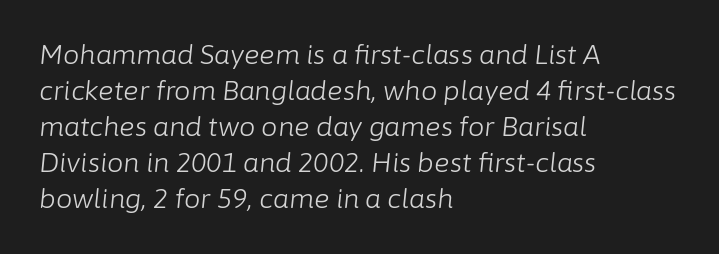
The rendering anchors every line to the left-hand side. Has an underline been added? It has not. Does extra space separate the letters? No, they use regular spacing. Regarding leading, the lines here are spaced in the standard way.
